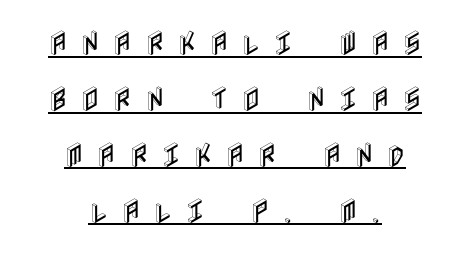
The image shows 27 px text type, upright; set centered, loose line spacing (2.07x), unusually wide letter spacing (+0.46 em), underlined.
